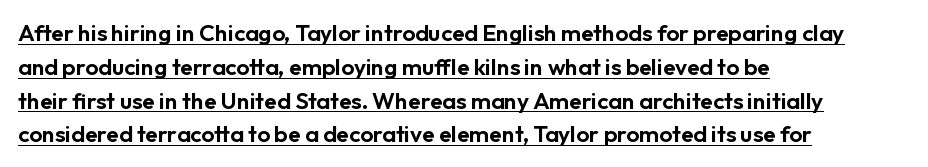
Which margin do the lines hug? The left one — the right edge is uneven. Regarding leading, the lines here are spaced in the standard way. This sample uses plain, unmodified letter spacing. Ordinary non-slanted type is in use. The specimen includes a rule beneath the text block's lines.
